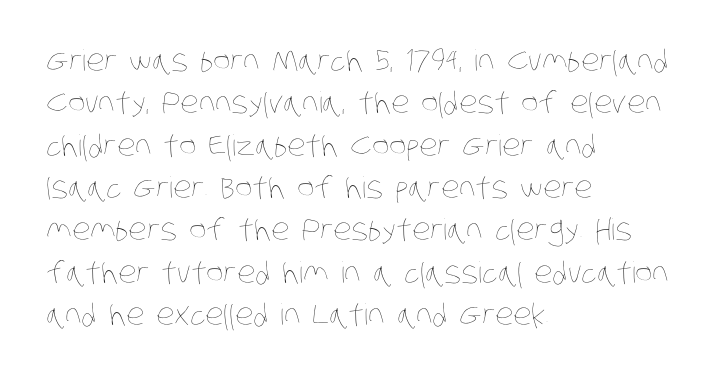
{"bold": "no", "weight": "thin", "width": "condensed", "stroke_contrast": "low", "x_height": "large", "monospaced": "no", "underline": "no", "align": "left", "line_spacing": "normal", "line_spacing_ratio": 1.46, "letter_spacing": "normal", "letter_spacing_em": 0.0, "glyph_px": 29}
